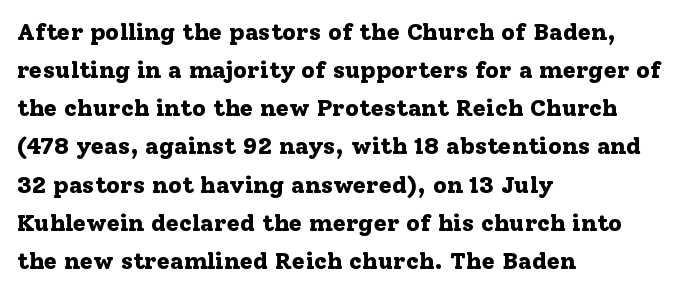
The image shows 24 px bold type, upright; set left-aligned, normal line spacing (1.59x), normal letter spacing, not underlined.
